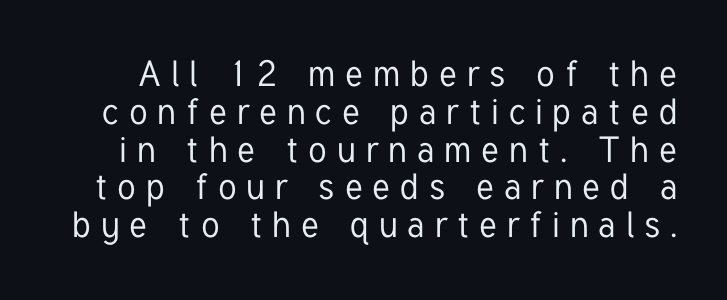
Each row of text sits above clean, open space. No feet cap the strokes, marking this as sans-serif type. Words appear elongated and porous because spacing is wide. A typesetter would call this leading minimal, almost set solid. The letters stand straight up with perfectly vertical stems.
